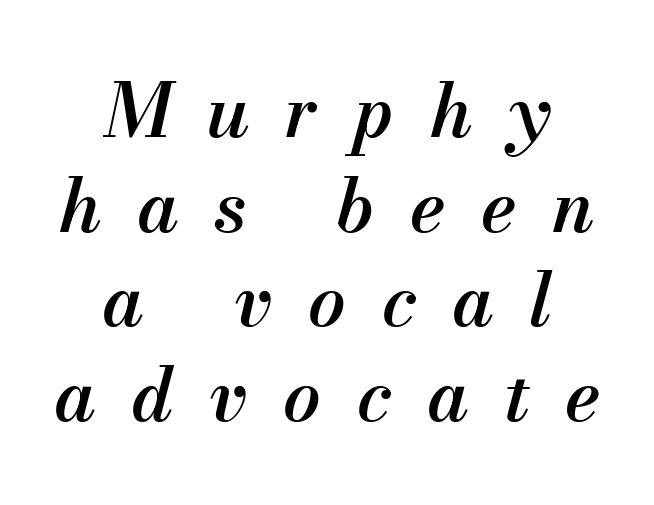
Q: Is the text bold? A: Semi-bold.
Q: Is the text italic (slanted)? A: Yes, it leans right by about 13 degrees.
Q: Is the text underlined? A: No.
Q: How is the paragraph aligned? A: Centered.
Q: Is the spacing between letters normal or unusually wide? A: Unusually wide.
Q: Is the spacing between lines tight, normal or loose? A: Normal.
Q: Width (condensed, normal, or wide)? A: Normal.
Q: Stroke contrast? A: Medium.
Q: x-height? A: Small.
Q: Monospaced? A: No.
